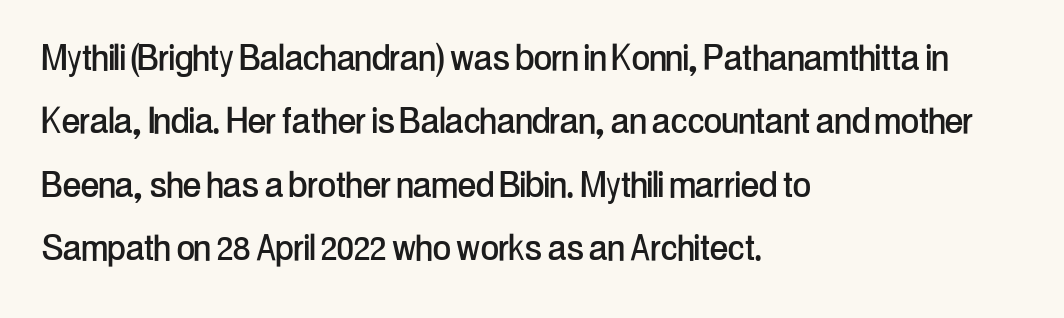
{"serif": "no", "italic": "no", "width": "condensed", "stroke_contrast": "low", "x_height": "medium", "monospaced": "no", "underline": "no", "align": "left", "line_spacing": "normal", "line_spacing_ratio": 1.44, "letter_spacing": "normal", "letter_spacing_em": 0.0, "glyph_px": 44}
